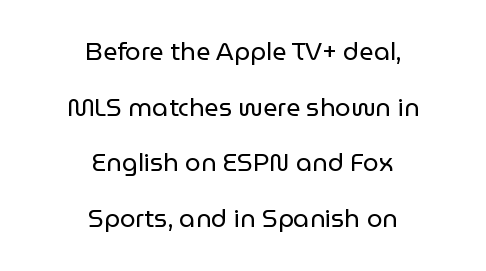
A quiet, ordinary-to-light weight characterises the typeface. The lines are quadded center. Rendered with straight, roman letterforms. No extra tracking has been applied to these lines. Descenders are the only things crossing below the line. Honestly, the rows look like they've been pulled way apart.
